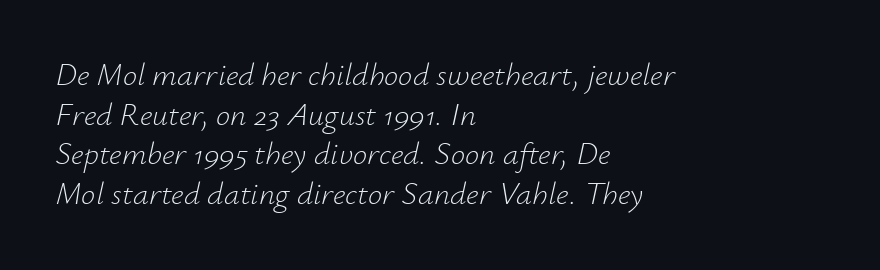
Q: Is the text bold? A: No.
Q: Is the text italic (slanted)? A: Yes, it leans right by about 12 degrees.
Q: Is the text underlined? A: No.
Q: How is the paragraph aligned? A: Left-aligned.
Q: Is the spacing between letters normal or unusually wide? A: Normal.
Q: Width (condensed, normal, or wide)? A: Normal.
Q: Stroke contrast? A: Low.
Q: x-height? A: Small.
Q: Monospaced? A: No.
